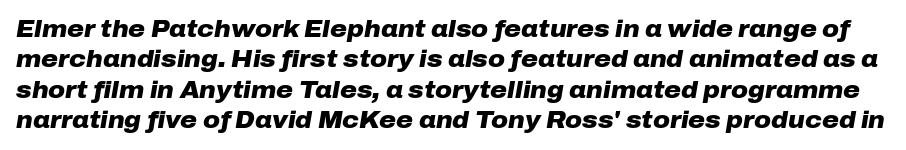
Each glyph is drawn with heavy, bold strokes. These lines keep a tight, regular rhythm from letter to letter. Has an underline been added? It has not. Horizontal bands of white between lines are of average thickness. Rendered with sloped, italic letterforms.
